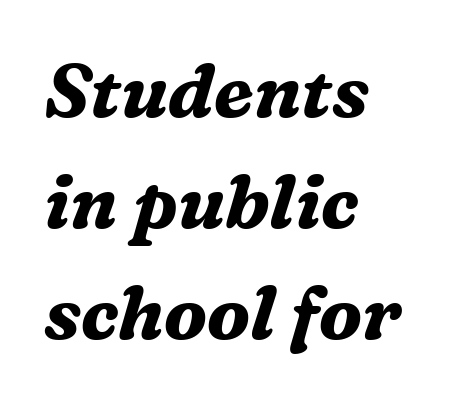
Q: Is the text bold? A: Yes.
Q: Is the text italic (slanted)? A: Yes, it leans right by about 16 degrees.
Q: Is the typeface a serif or a sans-serif typeface? A: Serif.
Q: Is the text underlined? A: No.
Q: How is the paragraph aligned? A: Left-aligned.
Q: Is the spacing between letters normal or unusually wide? A: Normal.
Q: Is the spacing between lines tight, normal or loose? A: Normal.
Q: Width (condensed, normal, or wide)? A: Normal.
Q: Stroke contrast? A: Medium.
Q: x-height? A: Medium.
Q: Monospaced? A: No.
